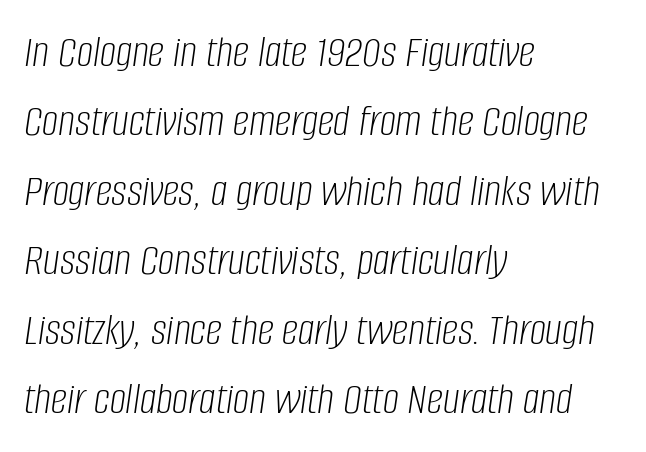
The image shows 46 px light, condensed type, italic (leaning right); set left-aligned, normal line spacing (1.51x), normal letter spacing, not underlined; low stroke contrast and a large x-height.
